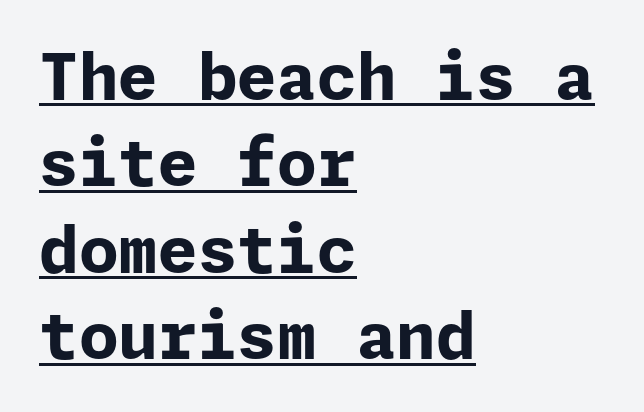
Q: Is the text bold? A: Yes.
Q: Is the text italic (slanted)? A: No, it is upright.
Q: Is the typeface a serif or a sans-serif typeface? A: Sans-serif.
Q: Is the text underlined? A: Yes.
Q: How is the paragraph aligned? A: Left-aligned.
Q: Is the spacing between letters normal or unusually wide? A: Normal.
Q: Is the spacing between lines tight, normal or loose? A: Normal.
Q: Width (condensed, normal, or wide)? A: Normal.
Q: Stroke contrast? A: Low.
Q: x-height? A: Medium.
